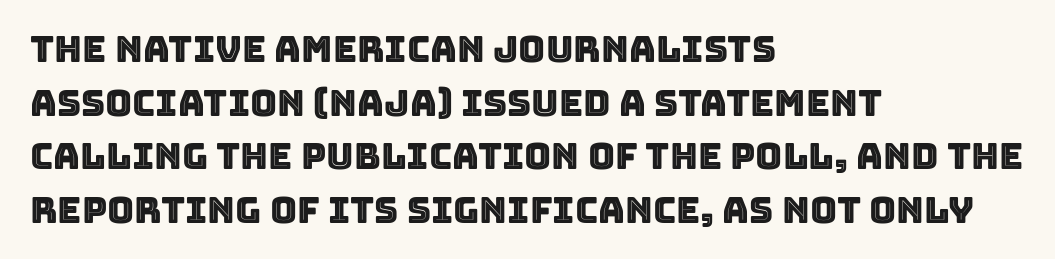
Q: Is the text italic (slanted)? A: No, it is upright.
Q: Is the text underlined? A: No.
Q: How is the paragraph aligned? A: Left-aligned.
Q: Is the spacing between letters normal or unusually wide? A: Normal.
Q: Is the spacing between lines tight, normal or loose? A: Normal.
Q: Width (condensed, normal, or wide)? A: Normal.
Q: x-height? A: Large.
Q: Monospaced? A: No.
